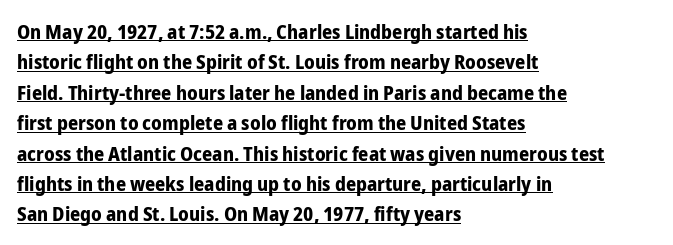
The image shows 20 px bold type, upright; set left-aligned, normal line spacing (1.52x), normal letter spacing, underlined.
